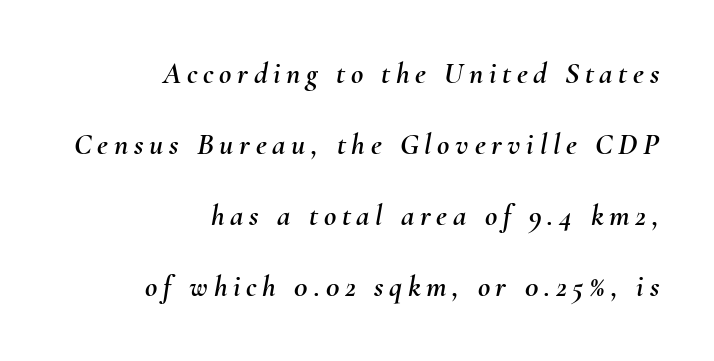
Q: Is the text italic (slanted)? A: Yes, it leans right by about 10 degrees.
Q: Is the text underlined? A: No.
Q: How is the paragraph aligned? A: Right-aligned.
Q: Is the spacing between lines tight, normal or loose? A: Loose.
Q: Width (condensed, normal, or wide)? A: Normal.
Q: Stroke contrast? A: Medium.
Q: x-height? A: Small.
Q: Monospaced? A: No.
